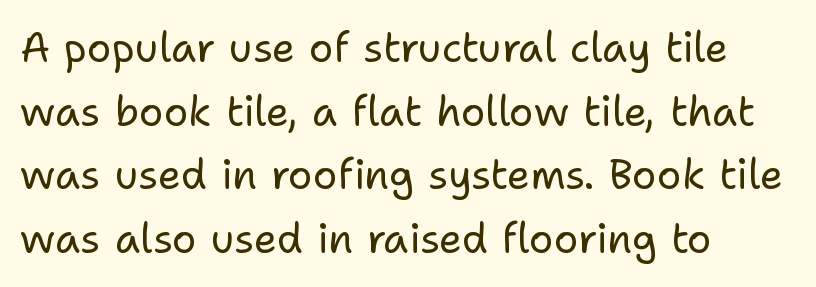
Q: Is the text bold? A: No.
Q: Is the text italic (slanted)? A: No, it is upright.
Q: Is the typeface a serif or a sans-serif typeface? A: Sans-serif.
Q: Is the text underlined? A: No.
Q: How is the paragraph aligned? A: Left-aligned.
Q: Is the spacing between letters normal or unusually wide? A: Normal.
Q: Is the spacing between lines tight, normal or loose? A: Normal.
Q: Width (condensed, normal, or wide)? A: Normal.
Q: Stroke contrast? A: Low.
Q: x-height? A: Medium.
Q: Monospaced? A: No.
